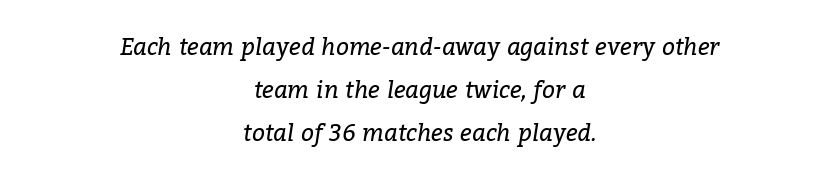
Glance below the letters and you will spot only blank space. Nobody touched the tracking dial on this one. Both edges are ragged and mirror each other, which tells us the setting is centered. Style check: oblique. Is the type heavy? It reads as light-to-regular instead.
